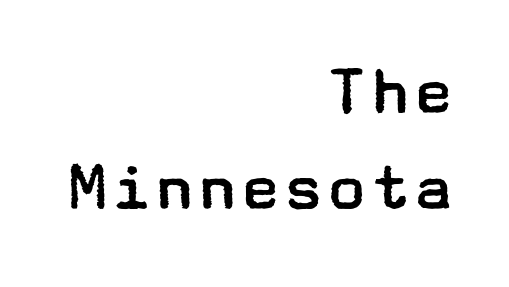
Do the letters lean? They stand straight. The words here are not underlined. Think standard paragraph weight, or any step lighter than that. Teacher's note: observe the even right margin — that is flush-right alignment. Regarding leading, the lines here are spaced in the standard way.
